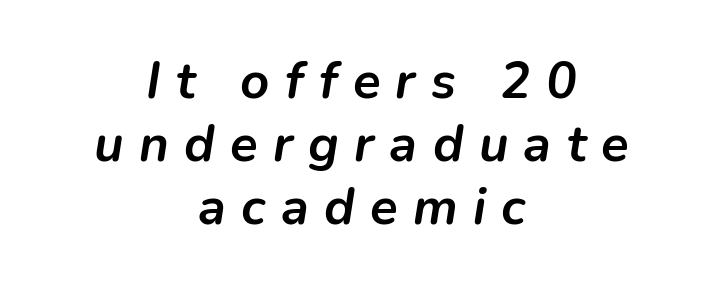
{"italic": "yes", "lean": "right", "slant_degrees": 9, "bold": "yes", "weight": "semibold", "width": "normal", "stroke_contrast": "low", "x_height": "medium", "monospaced": "no", "underline": "no", "align": "center", "line_spacing_ratio": 1.24, "letter_spacing": "wide", "letter_spacing_em": 0.3, "glyph_px": 51}
